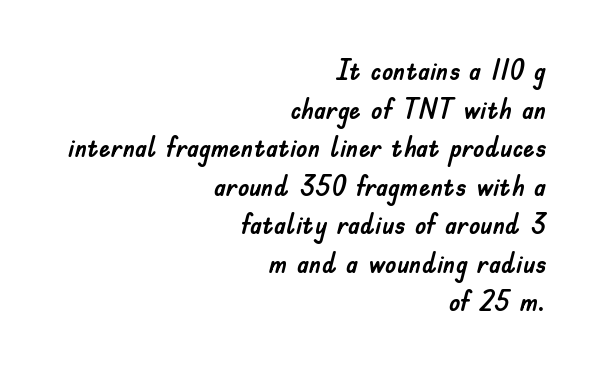
{"serif": "no", "width": "normal", "stroke_contrast": "low", "x_height": "small", "monospaced": "no", "underline": "no", "align": "right", "line_spacing": "normal", "line_spacing_ratio": 1.33, "letter_spacing": "normal", "letter_spacing_em": 0.0, "glyph_px": 29}
